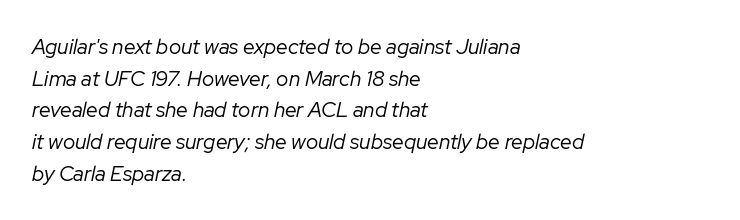
{"italic": "yes", "lean": "right", "slant_degrees": 12, "bold": "no", "underline": "no", "align": "left", "line_spacing": "normal", "line_spacing_ratio": 1.51, "letter_spacing": "normal", "letter_spacing_em": 0.0, "glyph_px": 21}
